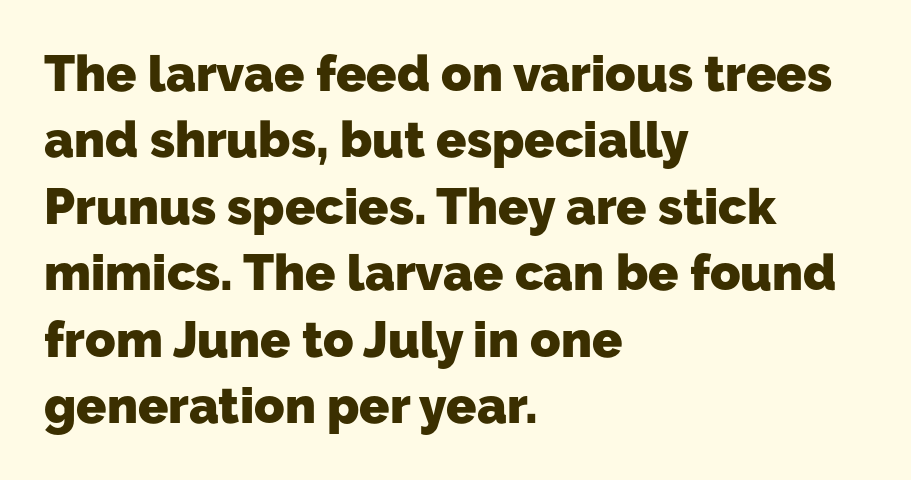
The image shows 50 px heavy sans-serif type; set left-aligned, normal line spacing (1.33x), normal letter spacing, not underlined; low stroke contrast and a medium x-height.
